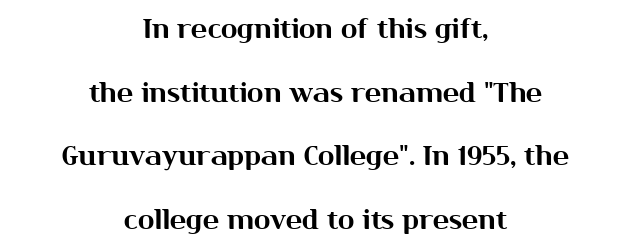
Every character sits straight up, as roman type does. These lines are centered, leaving both edges ragged. Whoever set this chose breathing room over compactness in the vertical rhythm. The face used here is rendered with its standard letterfit. The words here are not underlined.
